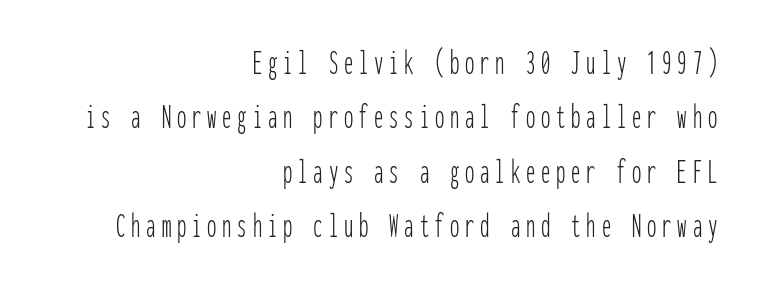
Q: Is the text bold? A: No.
Q: Is the text italic (slanted)? A: No, it is upright.
Q: Is the typeface a serif or a sans-serif typeface? A: Sans-serif.
Q: Is the text underlined? A: No.
Q: How is the paragraph aligned? A: Right-aligned.
Q: Is the spacing between lines tight, normal or loose? A: Normal.
Q: Width (condensed, normal, or wide)? A: Condensed.
Q: Stroke contrast? A: Low.
Q: x-height? A: Medium.
Q: Monospaced? A: Yes.
